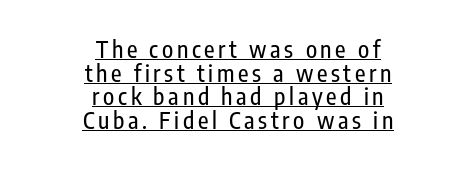
Q: Is the text italic (slanted)? A: No, it is upright.
Q: Is the text underlined? A: Yes.
Q: How is the paragraph aligned? A: Centered.
Q: Is the spacing between lines tight, normal or loose? A: Tight.
